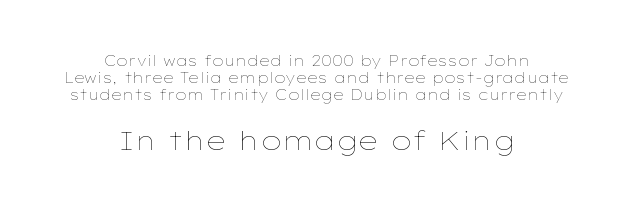
Q: Is the text bold? A: No.
Q: Is the text italic (slanted)? A: No, it is upright.
Q: Is the text underlined? A: No.
Q: How is the paragraph aligned? A: Centered.
Q: Is the spacing between letters normal or unusually wide? A: Normal.
Q: Which block of text is set in a larger size, the first (top) or the second (bottom)? A: The second (bottom) one.
